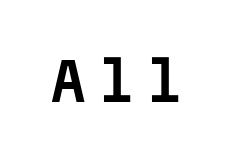
The gaps between neighbouring characters are conspicuously large. Has an underline been added? It has not. Vertical strokes here are truly vertical. Here the designer chose a console-style face with uniform glyph widths.
